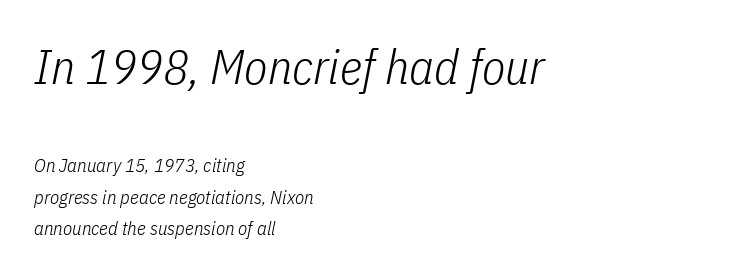
Q: Is the text bold? A: No.
Q: Is the text italic (slanted)? A: Yes, it leans right by about 11 degrees.
Q: Is the text underlined? A: No.
Q: How is the paragraph aligned? A: Left-aligned.
Q: Is the spacing between letters normal or unusually wide? A: Normal.
Q: Is the spacing between lines tight, normal or loose? A: Normal.
Q: Which block of text is set in a larger size, the first (top) or the second (bottom)? A: The first (top) one.
Q: Width (condensed, normal, or wide)? A: Condensed.
Q: Stroke contrast? A: Low.
Q: x-height? A: Medium.
Q: Monospaced? A: No.
